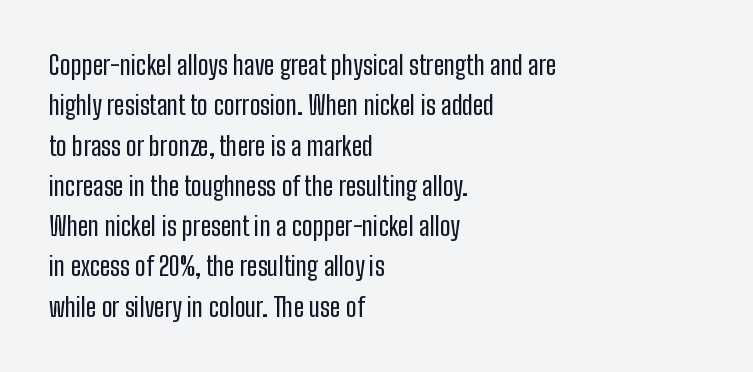
Q: Is the text italic (slanted)? A: No, it is upright.
Q: Is the text underlined? A: No.
Q: How is the paragraph aligned? A: Left-aligned.
Q: Is the spacing between letters normal or unusually wide? A: Normal.
Q: Is the spacing between lines tight, normal or loose? A: Normal.
